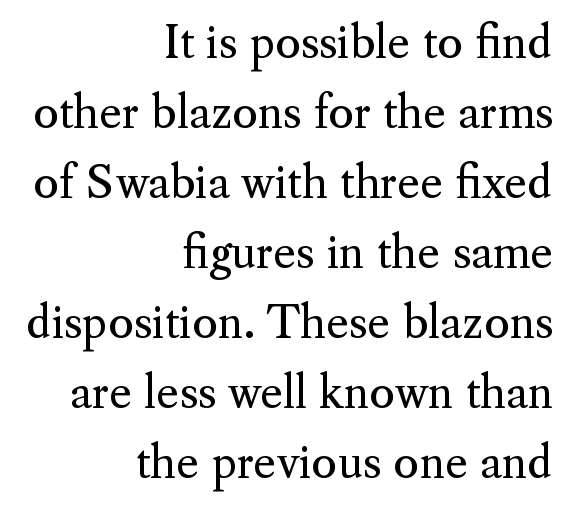
{"serif": "yes", "italic": "no", "bold": "no", "weight": "regular", "width": "normal", "stroke_contrast": "medium", "x_height": "small", "monospaced": "no", "underline": "no", "align": "right", "line_spacing": "normal", "line_spacing_ratio": 1.59, "letter_spacing": "normal", "letter_spacing_em": 0.0, "glyph_px": 44}
